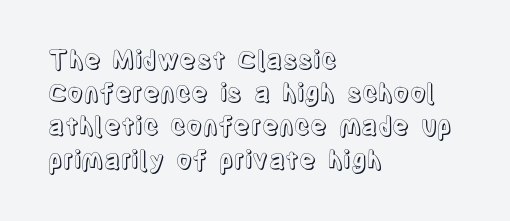
Students, observe: this is what conventionally led text looks like. Look at the tracking — it's just the regular setting, nothing added. The paragraph has a hard left edge and a soft right edge. Check under the words: just untouched page. The lettering holds an erect, upright posture throughout.
